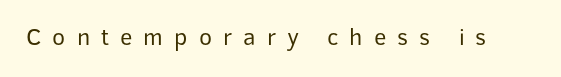
{"italic": "no", "bold": "no", "underline": "no", "letter_spacing": "wide", "letter_spacing_em": 0.46, "glyph_px": 24}
